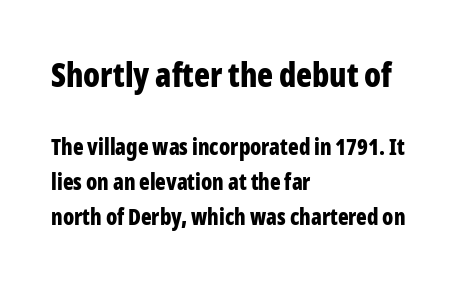
Q: Is the text bold? A: Yes.
Q: Is the text italic (slanted)? A: No, it is upright.
Q: Is the typeface a serif or a sans-serif typeface? A: Sans-serif.
Q: Is the text underlined? A: No.
Q: How is the paragraph aligned? A: Left-aligned.
Q: Is the spacing between letters normal or unusually wide? A: Normal.
Q: Is the spacing between lines tight, normal or loose? A: Normal.
Q: Which block of text is set in a larger size, the first (top) or the second (bottom)? A: The first (top) one.
Q: Width (condensed, normal, or wide)? A: Condensed.
Q: Stroke contrast? A: Low.
Q: x-height? A: Medium.
Q: Monospaced? A: No.
